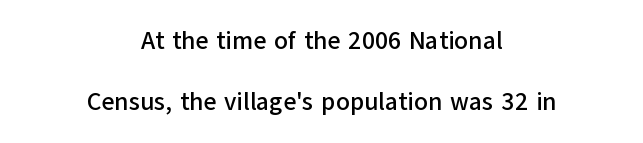
Q: Is the text italic (slanted)? A: No, it is upright.
Q: Is the text underlined? A: No.
Q: How is the paragraph aligned? A: Centered.
Q: Is the spacing between letters normal or unusually wide? A: Normal.
Q: Is the spacing between lines tight, normal or loose? A: Loose.
